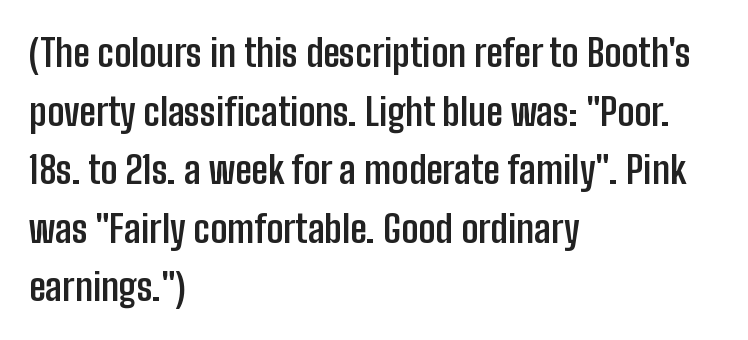
Clear beneath every line of the passage. The text was rendered using a sans face with plain stroke endings. Tracking value appears to be zero — textbook default spacing. The text block is weighted toward the left margin, trailing off unevenly rightward. The letters advance in unequal steps, a hallmark of proportional type. Unlike italic type, these characters show no tilt at all.
